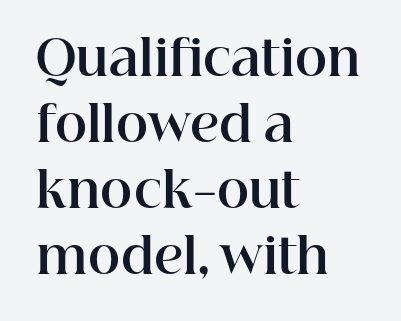
The image shows 49 px bold serif type, upright; set left-aligned, normal line spacing (1.35x), normal letter spacing, not underlined; high stroke contrast and a medium x-height.
